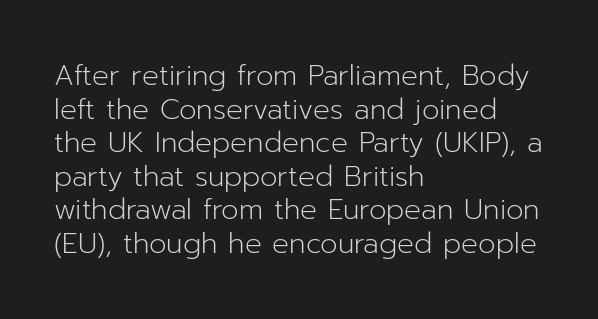
The image shows 28 px light sans-serif type, upright; set left-aligned, line spacing 1.2x, normal letter spacing, not underlined; low stroke contrast and a medium x-height.
